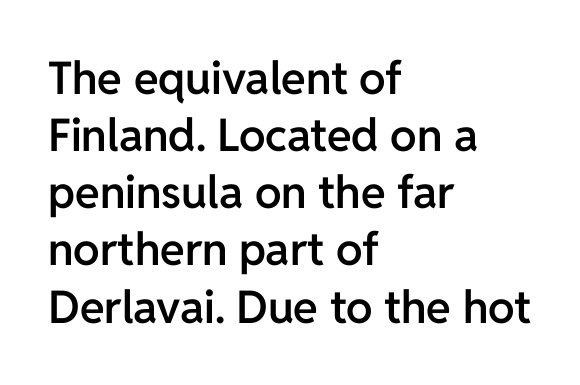
{"serif": "no", "italic": "no", "bold": "semi", "weight": "semibold", "width": "normal", "stroke_contrast": "low", "x_height": "medium", "monospaced": "no", "underline": "no", "align": "left", "line_spacing": "normal", "line_spacing_ratio": 1.27, "letter_spacing": "normal", "letter_spacing_em": 0.0, "glyph_px": 45}
